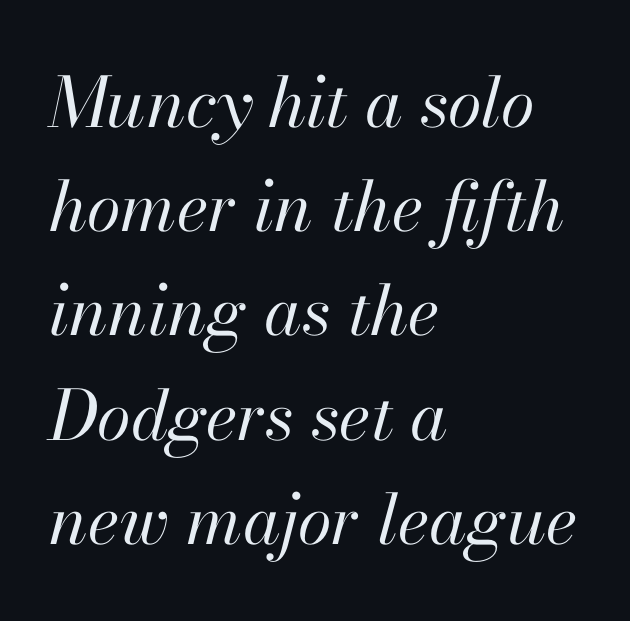
Slant detected: the letters are inclined. Glance below the letters and you will spot only blank space. One-word summary of the alignment: left. Standard letterfit; no display-style spreading of the glyphs. Each new line begins a customary step beneath the previous one.
